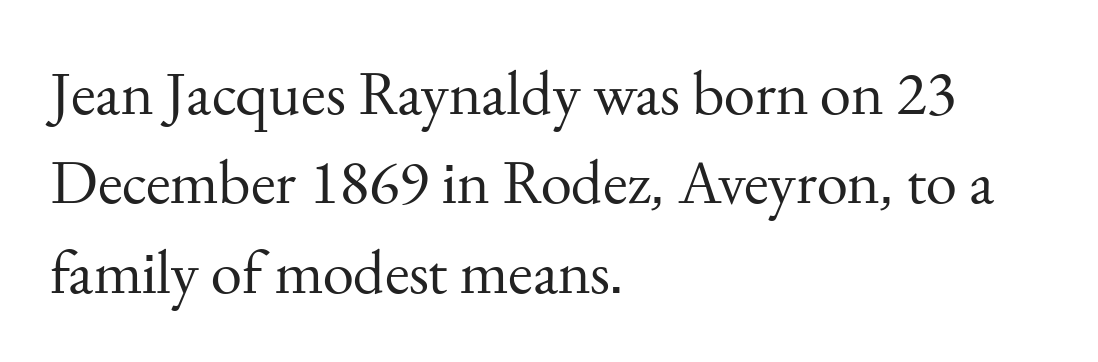
Q: Is the text bold? A: No.
Q: Is the text italic (slanted)? A: No, it is upright.
Q: Is the typeface a serif or a sans-serif typeface? A: Serif.
Q: Is the text underlined? A: No.
Q: How is the paragraph aligned? A: Left-aligned.
Q: Is the spacing between letters normal or unusually wide? A: Normal.
Q: Is the spacing between lines tight, normal or loose? A: Normal.
Q: Width (condensed, normal, or wide)? A: Normal.
Q: Stroke contrast? A: Medium.
Q: x-height? A: Small.
Q: Monospaced? A: No.
